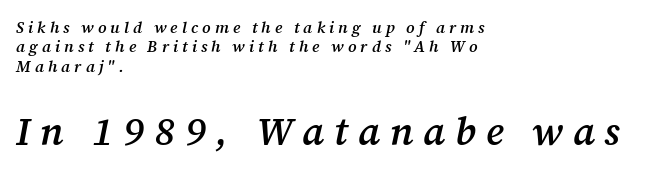
The words here are not underlined. Here the second block reads like a headline and the first like body copy. Casual observation: everything's shoved over to the left. Varying glyph widths throughout — classic text-font behaviour. The specimen reads as italic at a glance. The glyphs have the mass of a demibold cut, below bold.
